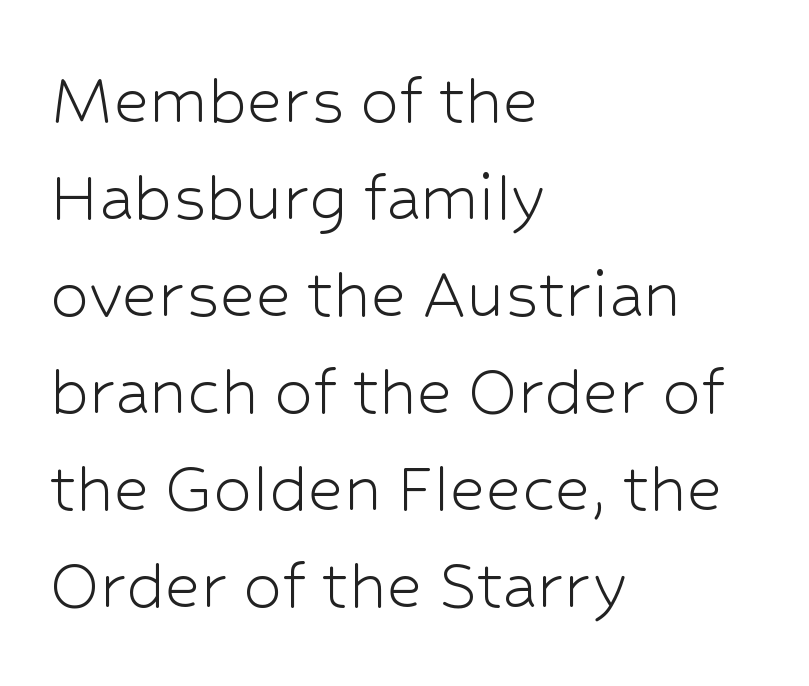
Q: Is the text bold? A: No.
Q: Is the text italic (slanted)? A: No, it is upright.
Q: Is the typeface a serif or a sans-serif typeface? A: Sans-serif.
Q: Is the text underlined? A: No.
Q: How is the paragraph aligned? A: Left-aligned.
Q: Is the spacing between letters normal or unusually wide? A: Normal.
Q: Is the spacing between lines tight, normal or loose? A: Normal.
Q: Width (condensed, normal, or wide)? A: Normal.
Q: Stroke contrast? A: Low.
Q: x-height? A: Medium.
Q: Monospaced? A: No.
